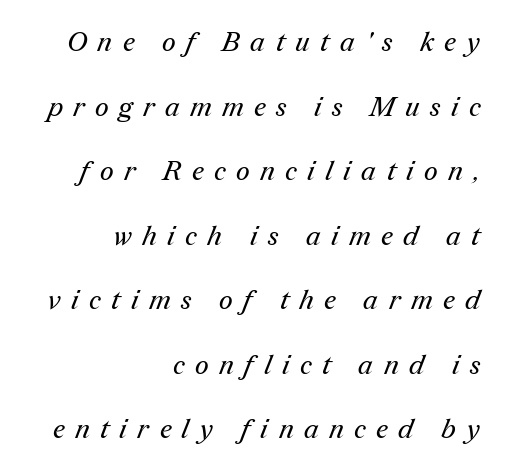
Q: Is the text bold? A: No.
Q: Is the text underlined? A: No.
Q: How is the paragraph aligned? A: Right-aligned.
Q: Is the spacing between letters normal or unusually wide? A: Unusually wide.
Q: Is the spacing between lines tight, normal or loose? A: Loose.
